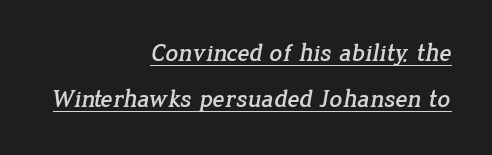
The image shows 25 px text type; set right-aligned, line spacing 1.86x, normal letter spacing, underlined.
